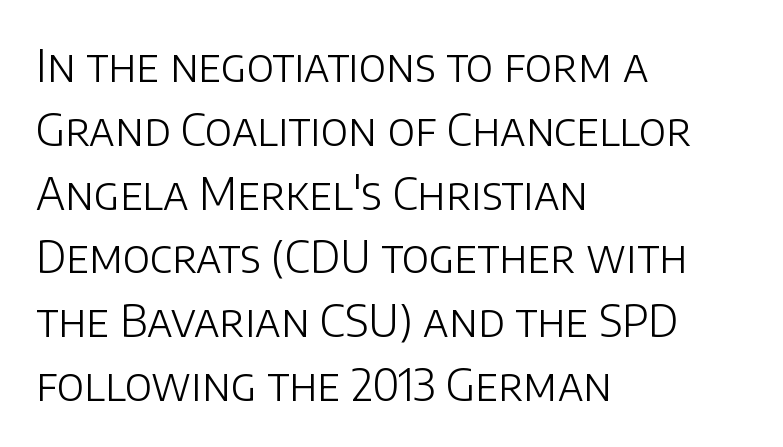
{"serif": "no", "italic": "no", "bold": "no", "weight": "light", "width": "normal", "stroke_contrast": "low", "x_height": "large", "monospaced": "no", "underline": "no", "align": "left", "line_spacing": "normal", "line_spacing_ratio": 1.45, "letter_spacing": "normal", "letter_spacing_em": 0.0, "glyph_px": 44}
